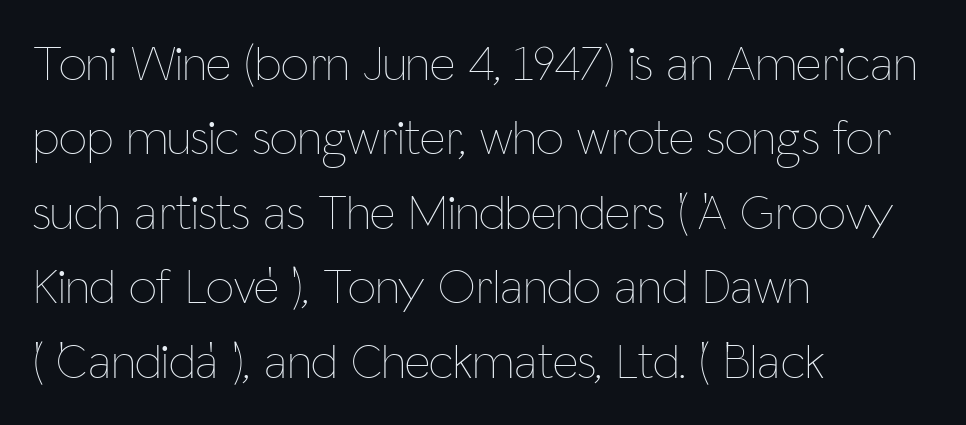
{"italic": "no", "bold": "no", "weight": "thin", "width": "condensed", "stroke_contrast": "low", "x_height": "medium", "monospaced": "no", "underline": "no", "align": "left", "line_spacing": "normal", "line_spacing_ratio": 1.49, "letter_spacing": "normal", "letter_spacing_em": 0.0, "glyph_px": 50}
